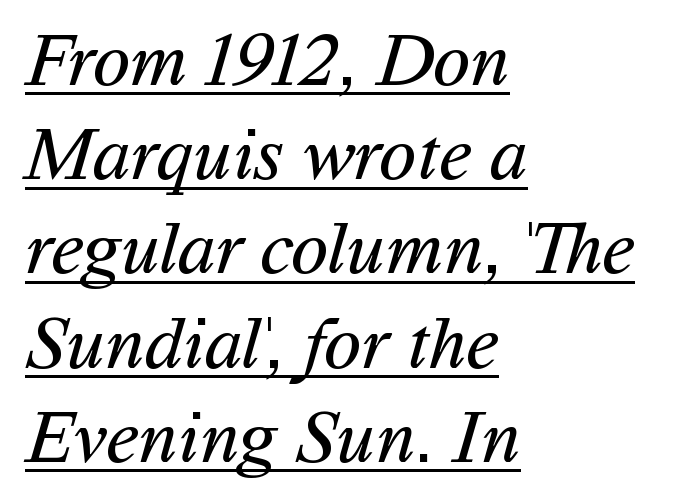
Q: Is the text bold? A: No.
Q: Is the typeface a serif or a sans-serif typeface? A: Sans-serif.
Q: Is the text underlined? A: Yes.
Q: How is the paragraph aligned? A: Left-aligned.
Q: Is the spacing between letters normal or unusually wide? A: Normal.
Q: Width (condensed, normal, or wide)? A: Normal.
Q: Stroke contrast? A: Medium.
Q: x-height? A: Medium.
Q: Monospaced? A: No.
